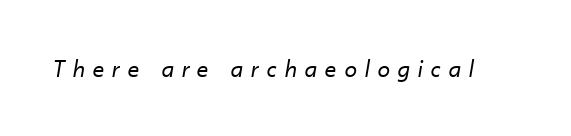
Q: Is the text bold? A: No.
Q: Is the text italic (slanted)? A: Yes, it leans right by about 10 degrees.
Q: Is the text underlined? A: No.
Q: Is the spacing between letters normal or unusually wide? A: Unusually wide.
